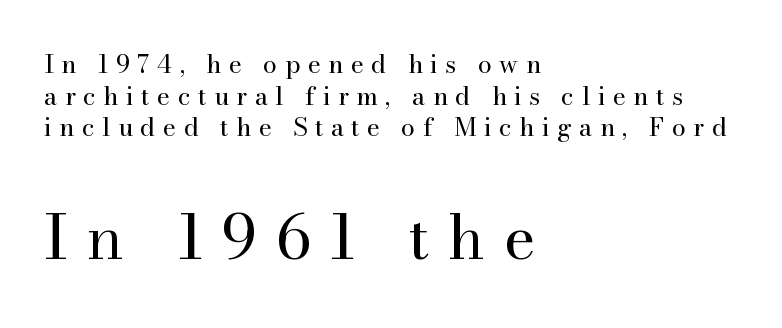
{"serif": "yes", "italic": "no", "bold": "no", "weight": "regular", "width": "normal", "stroke_contrast": "high", "x_height": "small", "monospaced": "no", "underline": "no", "align": "left", "line_spacing": "normal", "line_spacing_ratio": 1.27, "letter_spacing": "wide", "letter_spacing_em": 0.3, "larger_block": "second", "size_ratio": 2.48, "glyph_px": 62}
